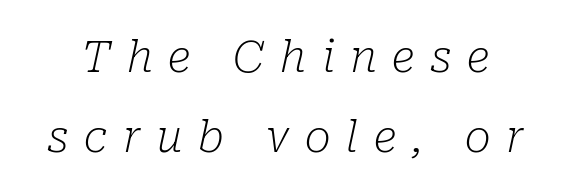
Q: Is the text bold? A: No.
Q: Is the text italic (slanted)? A: Yes, it leans right by about 10 degrees.
Q: Is the typeface a serif or a sans-serif typeface? A: Serif.
Q: Is the text underlined? A: No.
Q: Is the spacing between letters normal or unusually wide? A: Unusually wide.
Q: Width (condensed, normal, or wide)? A: Normal.
Q: Stroke contrast? A: Low.
Q: x-height? A: Medium.
Q: Monospaced? A: No.
